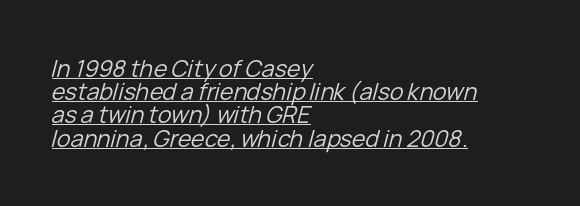
Q: Is the text bold? A: No.
Q: Is the text italic (slanted)? A: Yes, it leans right by about 15 degrees.
Q: Is the text underlined? A: Yes.
Q: How is the paragraph aligned? A: Left-aligned.
Q: Is the spacing between letters normal or unusually wide? A: Normal.
Q: Is the spacing between lines tight, normal or loose? A: Tight.
